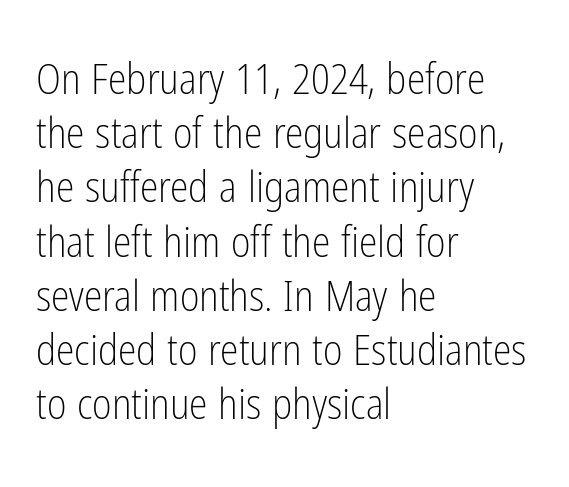
The image shows 42 px light, condensed sans-serif type, upright; set left-aligned, normal line spacing (1.29x), normal letter spacing, not underlined; low stroke contrast and a medium x-height.
